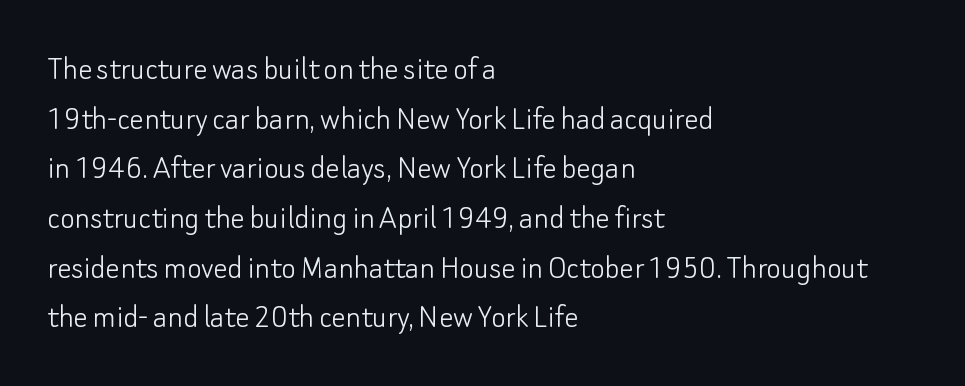
Note the varied advance widths — an 'i' is clearly narrower than an 'm'. A classic flush-left, rag-right setting is used for this passage. The font is comparable to plain body text, perhaps lighter. You can tell it's not italic because the verticals are truly vertical.
